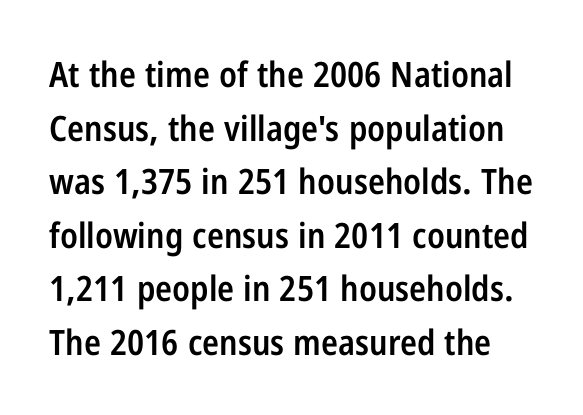
Q: Is the text bold? A: Semi-bold.
Q: Is the text italic (slanted)? A: No, it is upright.
Q: Is the typeface a serif or a sans-serif typeface? A: Sans-serif.
Q: Is the text underlined? A: No.
Q: Is the spacing between letters normal or unusually wide? A: Normal.
Q: Is the spacing between lines tight, normal or loose? A: Normal.
Q: Width (condensed, normal, or wide)? A: Condensed.
Q: Stroke contrast? A: Low.
Q: x-height? A: Medium.
Q: Monospaced? A: No.
